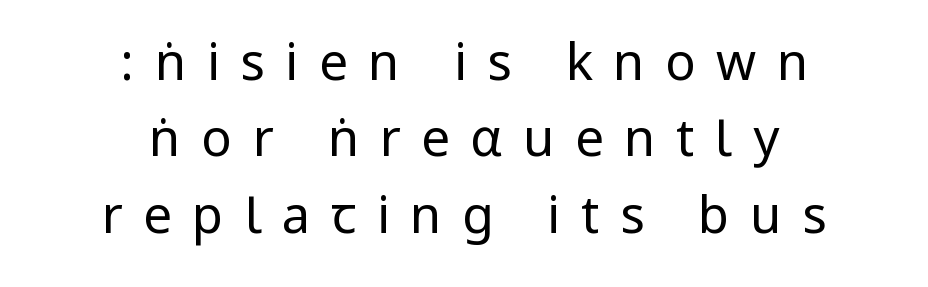
A light-to-regular cut is what we see here. Display-style spreading of the glyphs; the letterfit is very open. Is this a sans? Yes — the strokes have no serifs. The strip under each line holds only bare page. The setting favours the middle, as headings and verse often do. The axis of the letterforms is exactly vertical.
